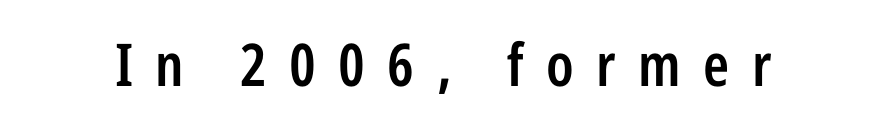
The image shows 59 px semibold, condensed sans-serif type, upright; set unusually wide letter spacing (+0.38 em), not underlined; low stroke contrast and a medium x-height.
